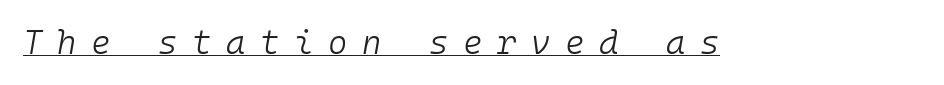
{"italic": "yes", "lean": "right", "slant_degrees": 10, "bold": "no", "weight": "light", "width": "normal", "stroke_contrast": "low", "x_height": "medium", "monospaced": "yes", "underline": "yes", "letter_spacing": "wide", "letter_spacing_em": 0.44, "glyph_px": 33}
